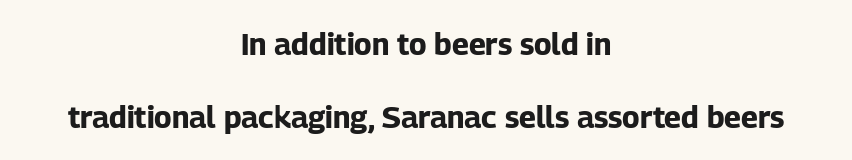
{"serif": "no", "italic": "no", "bold": "yes", "weight": "bold", "width": "normal", "stroke_contrast": "low", "x_height": "medium", "monospaced": "no", "underline": "no", "align": "center", "line_spacing": "loose", "line_spacing_ratio": 2.43, "letter_spacing": "normal", "letter_spacing_em": 0.0, "glyph_px": 30}
